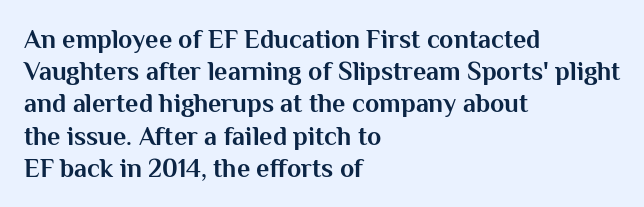
Descenders hang freely into open space. Rendered with straight, roman letterforms. The strokes are fattened all the way to bold. This rendering uses left alignment, leaving the right contour irregular.
